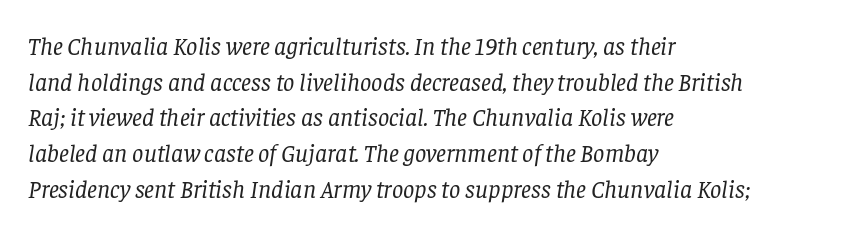
Q: Is the text bold? A: No.
Q: Is the text italic (slanted)? A: Yes, it leans right by about 8 degrees.
Q: Is the text underlined? A: No.
Q: How is the paragraph aligned? A: Left-aligned.
Q: Is the spacing between letters normal or unusually wide? A: Normal.
Q: Is the spacing between lines tight, normal or loose? A: Normal.
